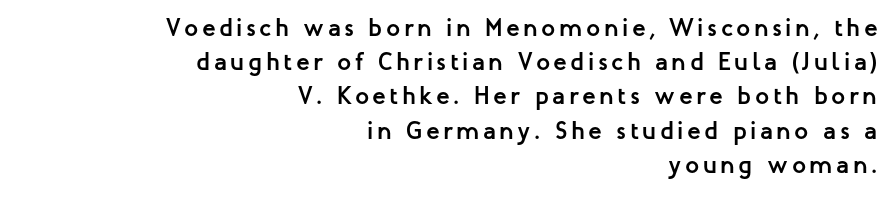
Q: Is the text bold? A: Yes.
Q: Is the text italic (slanted)? A: No, it is upright.
Q: Is the text underlined? A: No.
Q: How is the paragraph aligned? A: Right-aligned.
Q: Is the spacing between lines tight, normal or loose? A: Normal.
